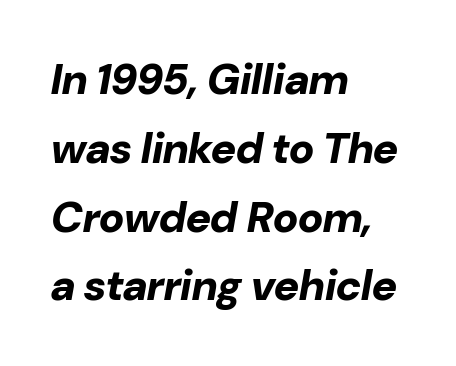
This is oblique type, the kind used for emphasis or titles. Caption: bold face, heavy strokes. The passage shown has conventional tracking throughout. Visually the block forms a straight wall on the left and a jagged coastline on the right. Think of a printed novel: that variable character pitch is what you see here.
